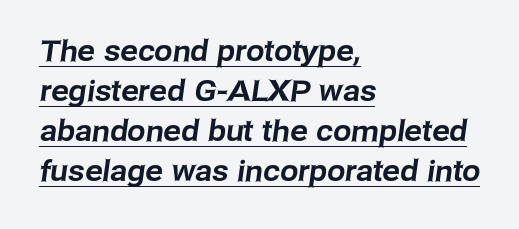
Q: Is the typeface a serif or a sans-serif typeface? A: Sans-serif.
Q: Is the text underlined? A: Yes.
Q: How is the paragraph aligned? A: Left-aligned.
Q: Is the spacing between letters normal or unusually wide? A: Normal.
Q: Is the spacing between lines tight, normal or loose? A: Normal.
Q: Width (condensed, normal, or wide)? A: Normal.
Q: Stroke contrast? A: Low.
Q: x-height? A: Medium.
Q: Monospaced? A: No.
